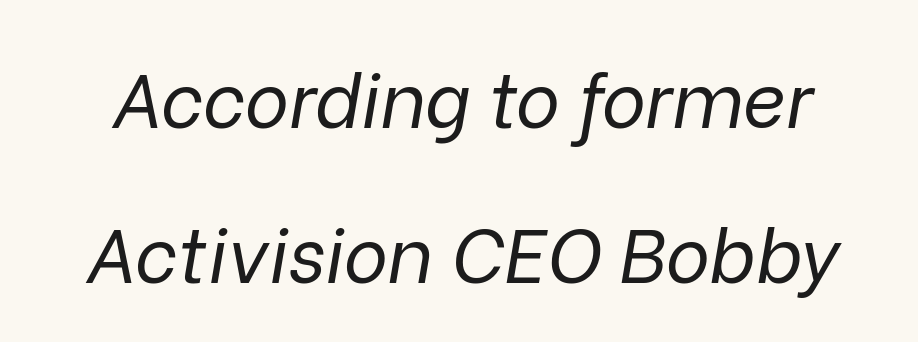
The image shows 75 px regular-weight type, italic (leaning right); set loose line spacing (2.07x), normal letter spacing, not underlined; low stroke contrast and a medium x-height.
